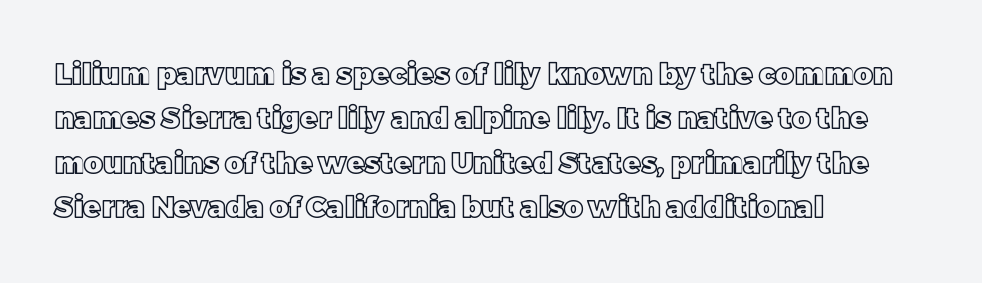
The image shows 29 px text type, upright; set left-aligned, normal line spacing (1.53x), normal letter spacing, not underlined; a large x-height.
